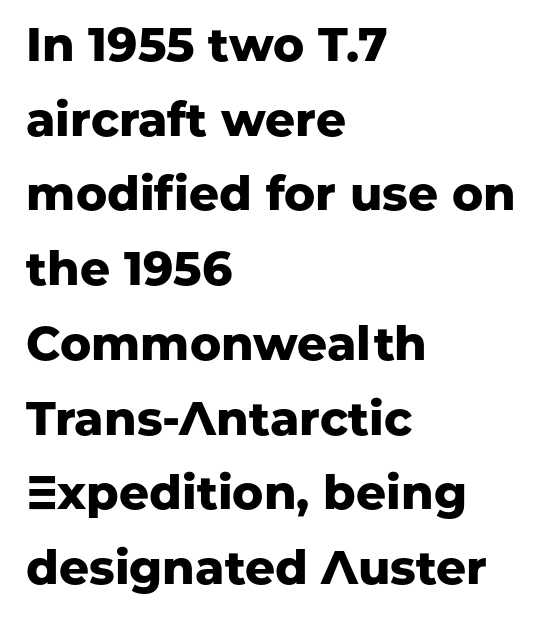
Q: Is the text bold? A: Yes.
Q: Is the text italic (slanted)? A: No, it is upright.
Q: Is the typeface a serif or a sans-serif typeface? A: Sans-serif.
Q: Is the text underlined? A: No.
Q: How is the paragraph aligned? A: Left-aligned.
Q: Is the spacing between letters normal or unusually wide? A: Normal.
Q: Is the spacing between lines tight, normal or loose? A: Normal.
Q: Width (condensed, normal, or wide)? A: Normal.
Q: Stroke contrast? A: Low.
Q: x-height? A: Medium.
Q: Monospaced? A: No.
